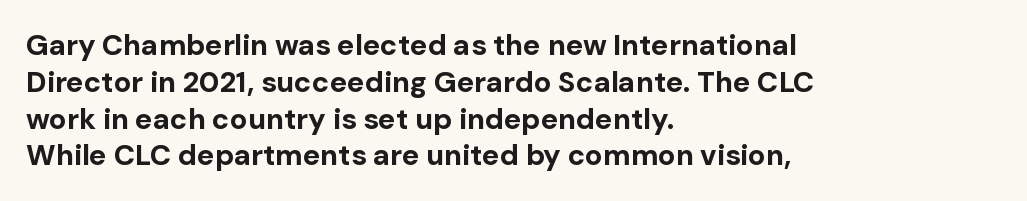
Honestly, there is no underline to notice here at all. Every character sits straight up, as roman type does. Spacing verdict: proportional, widths tailored to each character. Between one letter and the next there's only the usual sliver of space. Strokes here are thick enough to call this a true bold. Each letter's strokes conclude bluntly, with no projecting serifs.
